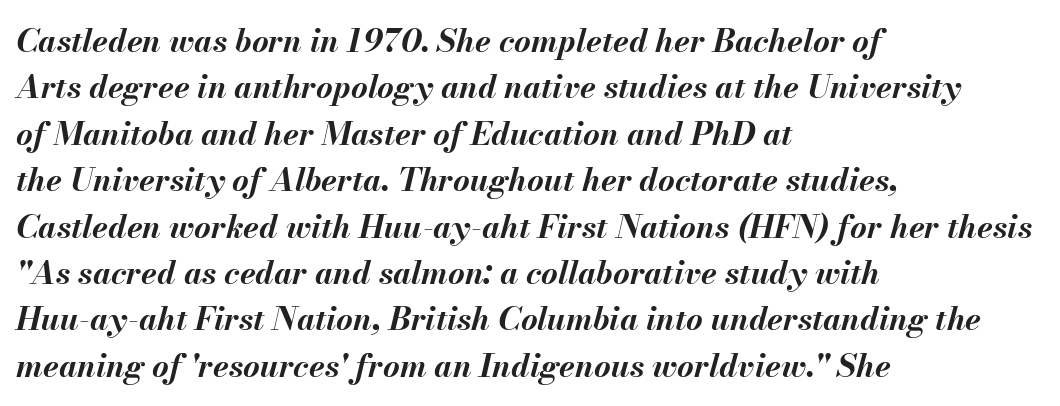
Q: Is the text bold? A: Yes.
Q: Is the text italic (slanted)? A: Yes, it leans right by about 13 degrees.
Q: Is the text underlined? A: No.
Q: How is the paragraph aligned? A: Left-aligned.
Q: Is the spacing between letters normal or unusually wide? A: Normal.
Q: Is the spacing between lines tight, normal or loose? A: Normal.
Q: Width (condensed, normal, or wide)? A: Normal.
Q: Stroke contrast? A: Medium.
Q: x-height? A: Small.
Q: Monospaced? A: No.
